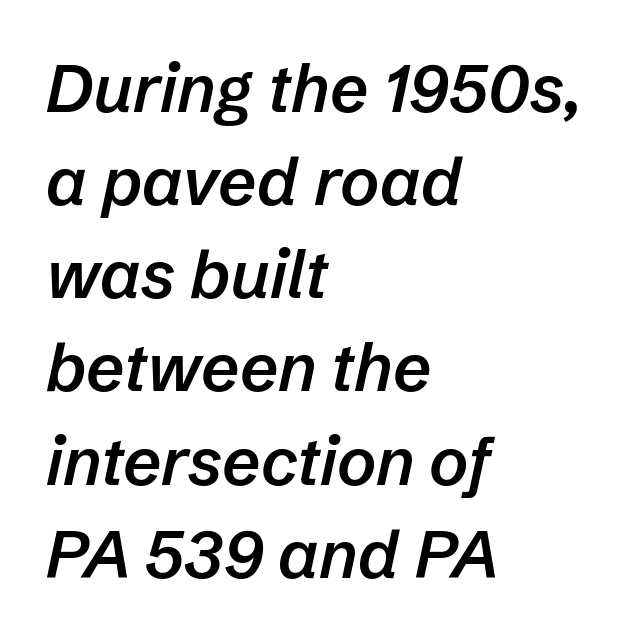
{"italic": "yes", "lean": "right", "slant_degrees": 12, "bold": "semi", "weight": "semibold", "width": "normal", "stroke_contrast": "low", "x_height": "medium", "monospaced": "no", "underline": "no", "align": "left", "line_spacing": "normal", "line_spacing_ratio": 1.39, "letter_spacing": "normal", "letter_spacing_em": 0.0, "glyph_px": 67}
